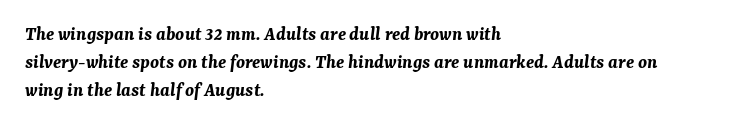
The face used here is rendered with its standard letterfit. Casual observation: everything's shoved over to the left. Beneath every word, the page is bare. Look at the stroke-to-counter ratio: heavy, a bold. Does the leading feel generous? No, just average.
